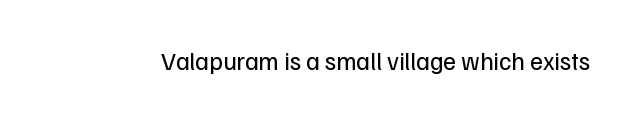
Q: Is the text bold? A: No.
Q: Is the text italic (slanted)? A: No, it is upright.
Q: Is the text underlined? A: No.
Q: Is the spacing between letters normal or unusually wide? A: Normal.
